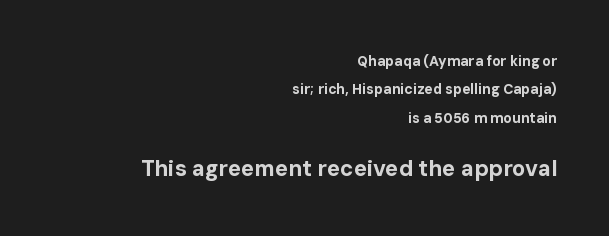
Q: Is the text bold? A: Yes.
Q: Is the text italic (slanted)? A: No, it is upright.
Q: Is the text underlined? A: No.
Q: How is the paragraph aligned? A: Right-aligned.
Q: Is the spacing between letters normal or unusually wide? A: Normal.
Q: Is the spacing between lines tight, normal or loose? A: Loose.
Q: Which block of text is set in a larger size, the first (top) or the second (bottom)? A: The second (bottom) one.
